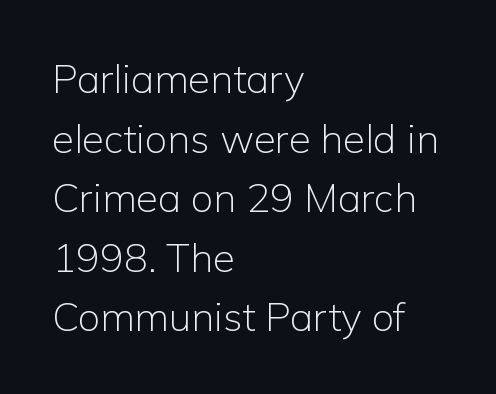
Q: Is the text bold? A: No.
Q: Is the text italic (slanted)? A: No, it is upright.
Q: Is the typeface a serif or a sans-serif typeface? A: Sans-serif.
Q: Is the text underlined? A: No.
Q: How is the paragraph aligned? A: Left-aligned.
Q: Is the spacing between letters normal or unusually wide? A: Normal.
Q: Is the spacing between lines tight, normal or loose? A: Normal.
Q: Width (condensed, normal, or wide)? A: Normal.
Q: Stroke contrast? A: Low.
Q: x-height? A: Medium.
Q: Monospaced? A: No.
